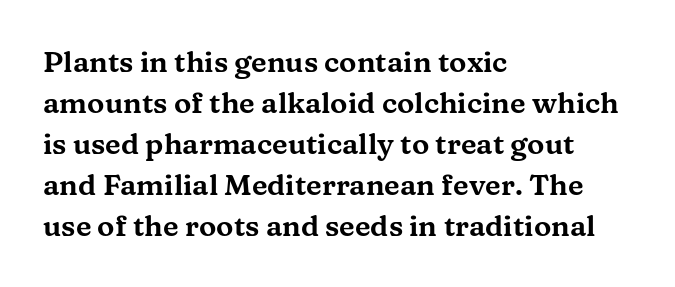
Only glyphs here, with clear space below each row. Italic? Not at all — the glyphs are vertical. A typesetter would call this proportional, since set widths differ per character. This sample uses a serif face. Students, note that the glyphs here touch the page at normal intervals.
